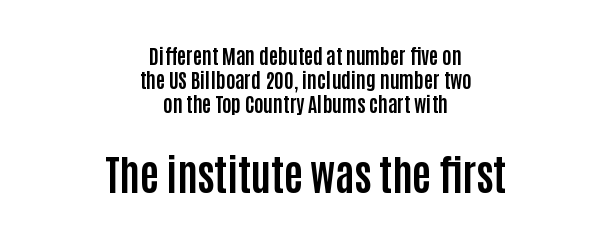
The image shows 41 px bold, condensed sans-serif type, upright; set centered, line spacing 1.19x, normal letter spacing, not underlined; the second (bottom) block is 2.05x larger; low stroke contrast and a large x-height.
